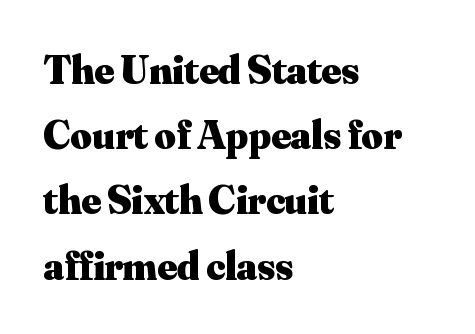
The image shows 41 px heavy serif type, upright; set left-aligned, normal line spacing (1.59x), normal letter spacing, not underlined; medium stroke contrast and a small x-height.
